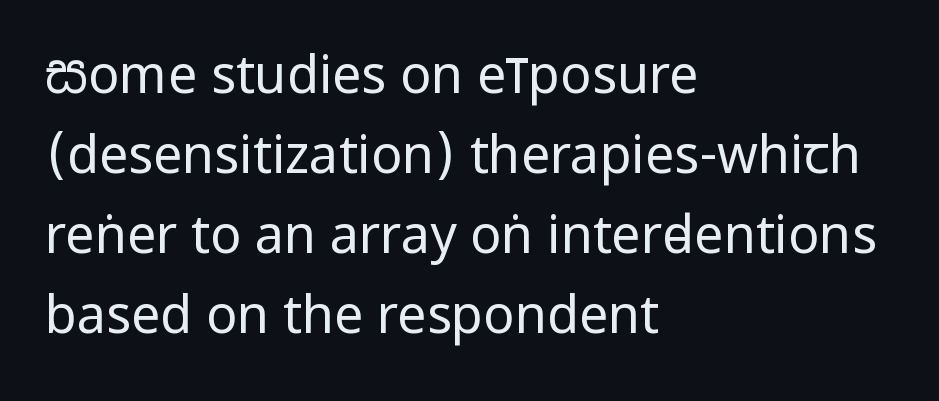
The image shows 52 px regular-weight, condensed sans-serif type, upright; set left-aligned, normal line spacing (1.54x), normal letter spacing, not underlined; low stroke contrast and a large x-height.
